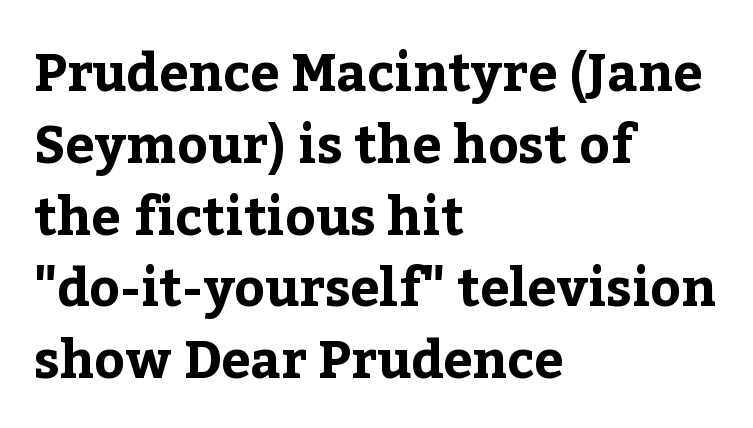
The image shows 52 px bold serif type, upright; set left-aligned, normal line spacing (1.38x), normal letter spacing, not underlined; low stroke contrast and a medium x-height.
